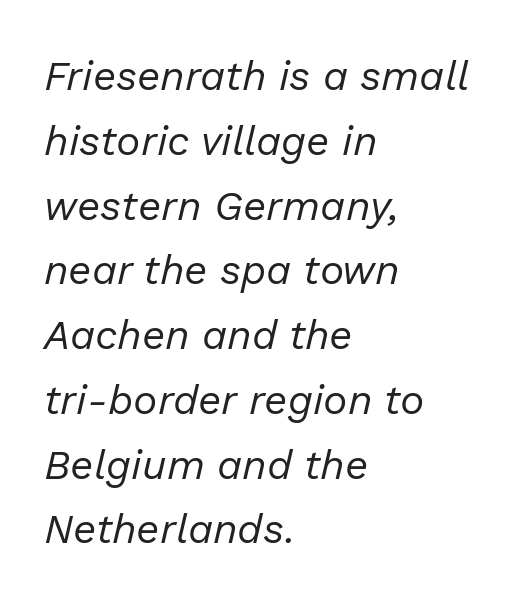
Unbolded letterforms with no extra heft. Horizontally, the lines are justified to the leading edge only. Leading matches the norm, producing a regular column. The passage shown is not underscored anywhere. Slant detected: the letters are inclined. This rendering leaves character spacing at its baseline value.
